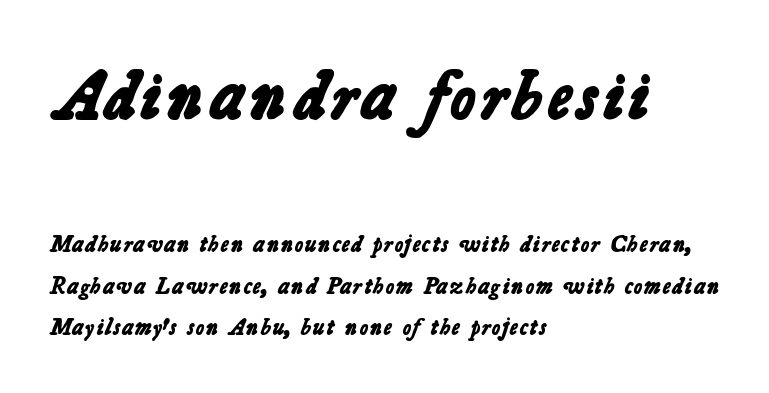
Note the varied advance widths — an 'i' is clearly narrower than an 'm'. Visually the block forms a straight wall on the left and a jagged coastline on the right. Is the lower block the larger one? No — the upper block carries the bigger type. Weight: bold.
